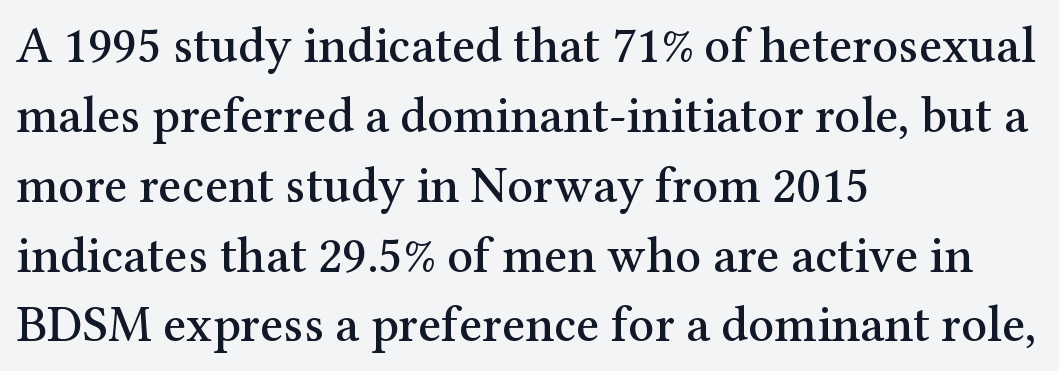
Line beginnings align vertically; line endings do not. Plain, unruled lines of type. A typesetter would mark this as roman, not italic. The characters display serif detailing at their extremities. Here the designer chose a conventional face with non-uniform glyph widths.
